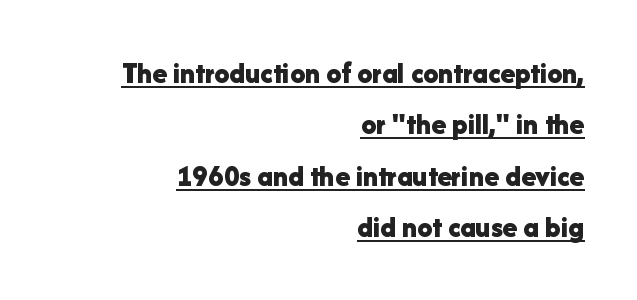
These lines are set flush right with a ragged left edge. This rendering employs a face without finishing strokes, i.e., a sans-serif. Do the characters align in a grid? No, the font is proportional. Is the type bold? Yes — the strokes are clearly thick and heavy.
